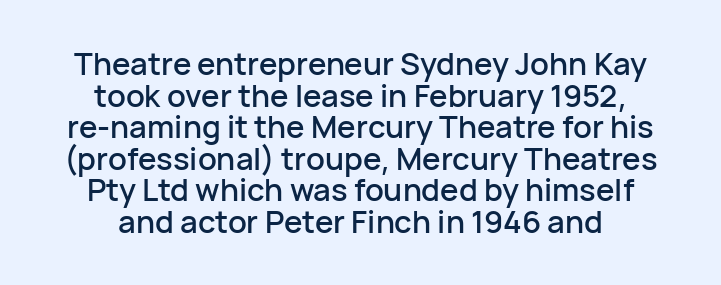
{"serif": "no", "italic": "no", "width": "normal", "stroke_contrast": "low", "x_height": "medium", "monospaced": "no", "underline": "no", "align": "center", "line_spacing": "tight", "line_spacing_ratio": 1.02, "letter_spacing": "normal", "letter_spacing_em": 0.0, "glyph_px": 31}
